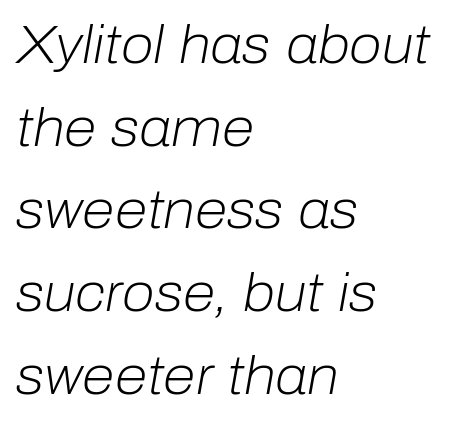
The image shows 53 px light type, italic (leaning right); set left-aligned, normal line spacing (1.56x), normal letter spacing, not underlined; low stroke contrast and a medium x-height.
